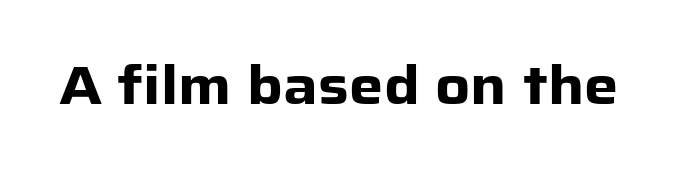
Grotesque or geometric, the face here clearly has no serifs. Observe the ordinary spacing: letters are neighbours, not strangers. Does the lettering tilt? It doesn't — this is upright. A dark, heavy texture on the line: the type is bold. Here the designer chose a conventional face with non-uniform glyph widths.
